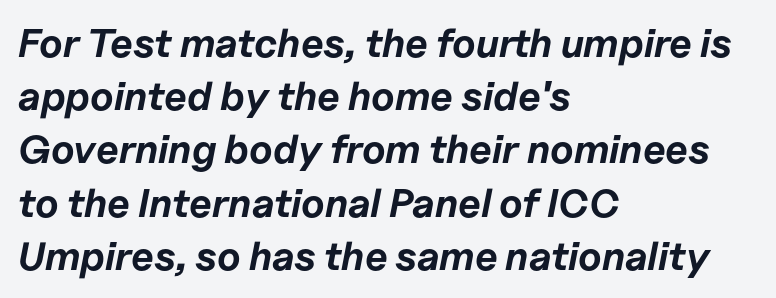
The image shows 40 px bold type, italic (leaning right); set left-aligned, normal line spacing (1.33x), normal letter spacing, not underlined; low stroke contrast and a medium x-height.
